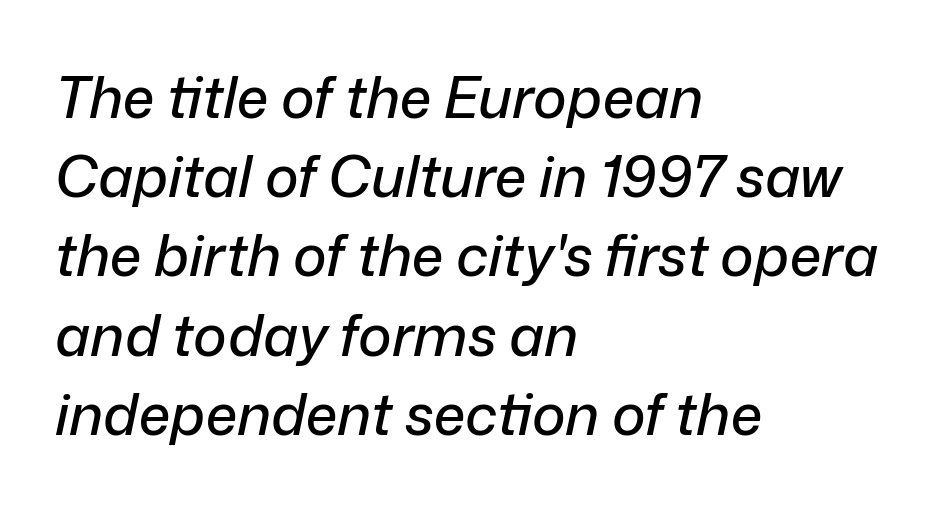
Descenders hang freely into open space. Does the leading feel generous? No, just average. The typography opts for an oblique posture over an upright one. Inter-character spacing is left at the font's built-in metrics. Reading down the block, your eye returns to a fixed left position each line. These lines are rendered in a variable-pitch font.
